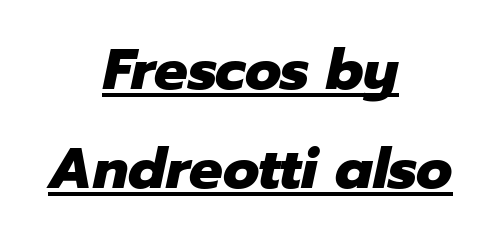
Proportional: the letters do not fall into vertical columns. This sample uses plain, unmodified letter spacing. How heavy is the stroke? Heavy — this is a bold. A continuous stroke trails under the words, as in a hyperlink.
